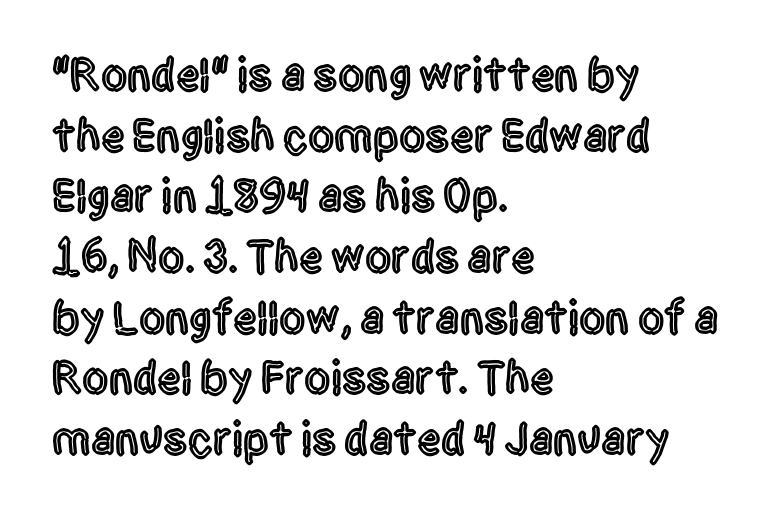
{"serif": "no", "italic": "no", "width": "condensed", "x_height": "large", "monospaced": "no", "underline": "no", "align": "left", "line_spacing": "normal", "line_spacing_ratio": 1.29, "letter_spacing": "normal", "letter_spacing_em": 0.0, "glyph_px": 47}
